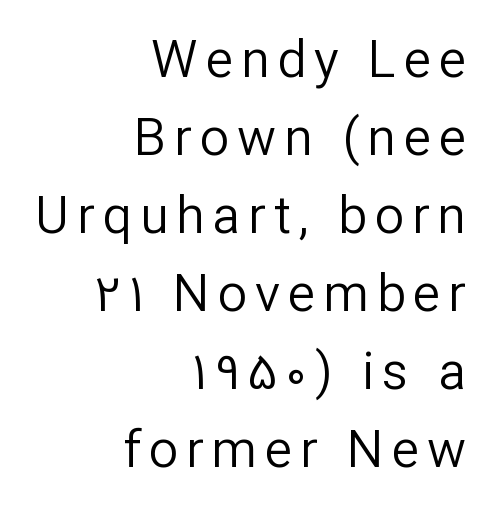
Q: Is the text bold? A: No.
Q: Is the text italic (slanted)? A: No, it is upright.
Q: Is the typeface a serif or a sans-serif typeface? A: Sans-serif.
Q: Is the text underlined? A: No.
Q: How is the paragraph aligned? A: Right-aligned.
Q: Is the spacing between lines tight, normal or loose? A: Normal.
Q: Width (condensed, normal, or wide)? A: Normal.
Q: Stroke contrast? A: Low.
Q: x-height? A: Medium.
Q: Monospaced? A: No.
